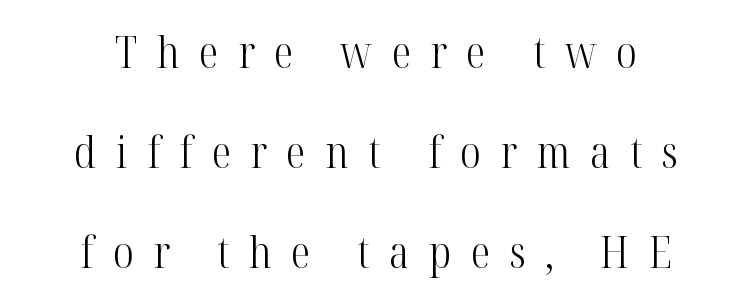
This rendering employs a face with finishing strokes, i.e., a serif. No italicization has been applied; the sample stays upright. The passage shown is not underscored anywhere. Compared with typical body copy, the letter spacing here is much looser. Looks like regular typesetting: each glyph gets only the width it needs. The typesetter chose a symmetrical, centered arrangement here.
